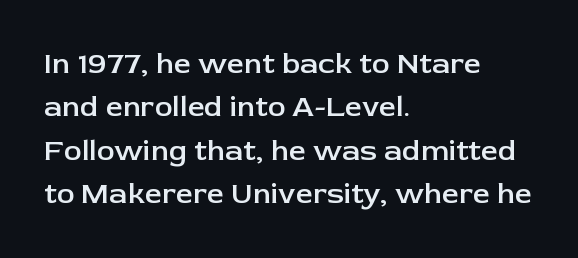
Q: Is the text bold? A: Semi-bold.
Q: Is the text italic (slanted)? A: No, it is upright.
Q: Is the typeface a serif or a sans-serif typeface? A: Sans-serif.
Q: Is the text underlined? A: No.
Q: How is the paragraph aligned? A: Left-aligned.
Q: Is the spacing between letters normal or unusually wide? A: Normal.
Q: Is the spacing between lines tight, normal or loose? A: Normal.
Q: Width (condensed, normal, or wide)? A: Normal.
Q: Stroke contrast? A: Low.
Q: x-height? A: Medium.
Q: Monospaced? A: No.
